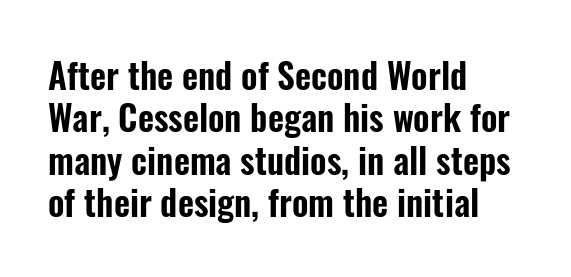
{"serif": "no", "italic": "no", "width": "condensed", "stroke_contrast": "low", "x_height": "medium", "monospaced": "no", "underline": "no", "align": "left", "line_spacing_ratio": 1.21, "letter_spacing": "normal", "letter_spacing_em": 0.0, "glyph_px": 35}
